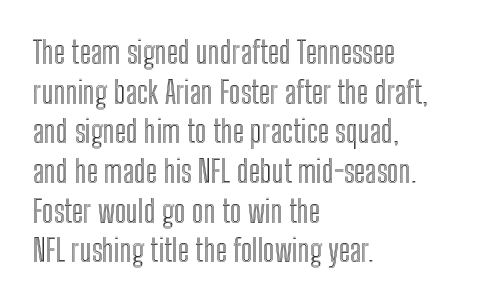
This rendering features lettering with no underline. These lines stack with their left ends in a neat column. The rendering keeps characters at their native spacing. Vertically, the passage feels balanced, rows spaced as you'd expect.
